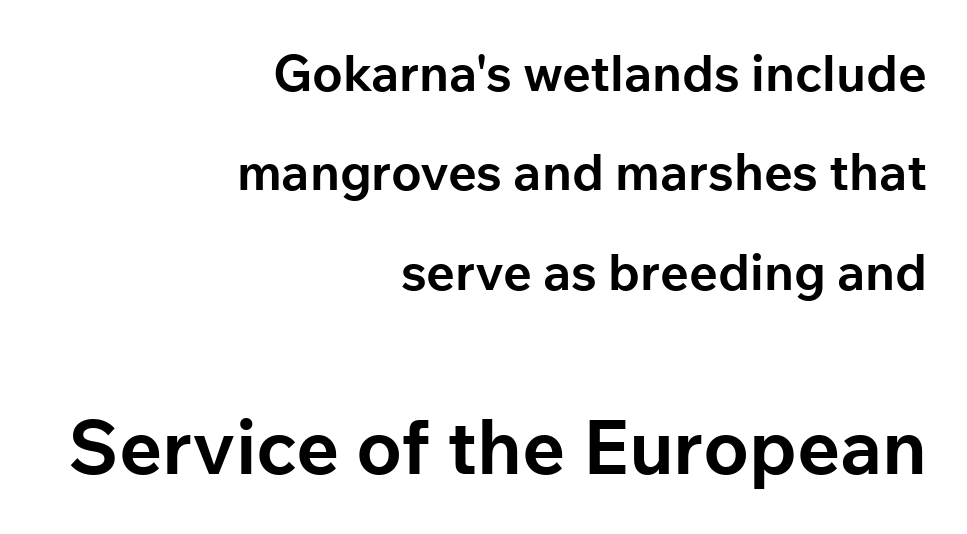
The image shows 75 px bold sans-serif type, upright; set right-aligned, loose line spacing (1.99x), normal letter spacing, not underlined; the second (bottom) block is 1.5x larger; low stroke contrast and a medium x-height.
